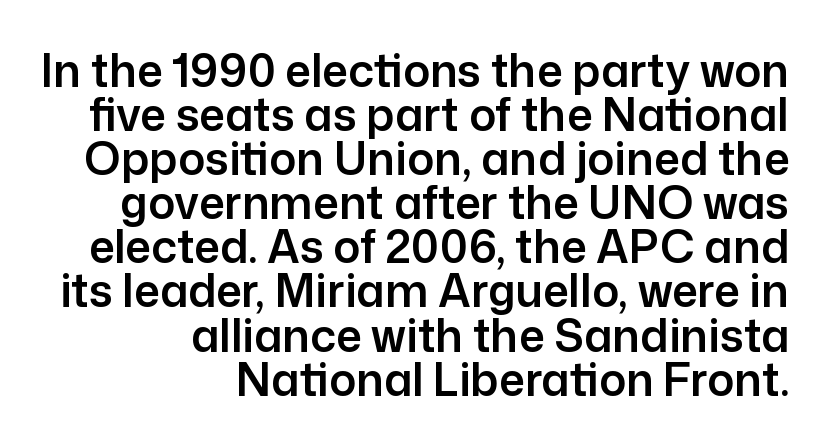
Q: Is the text italic (slanted)? A: No, it is upright.
Q: Is the typeface a serif or a sans-serif typeface? A: Sans-serif.
Q: Is the text underlined? A: No.
Q: How is the paragraph aligned? A: Right-aligned.
Q: Is the spacing between letters normal or unusually wide? A: Normal.
Q: Is the spacing between lines tight, normal or loose? A: Tight.
Q: Width (condensed, normal, or wide)? A: Normal.
Q: Stroke contrast? A: Low.
Q: x-height? A: Medium.
Q: Monospaced? A: No.
